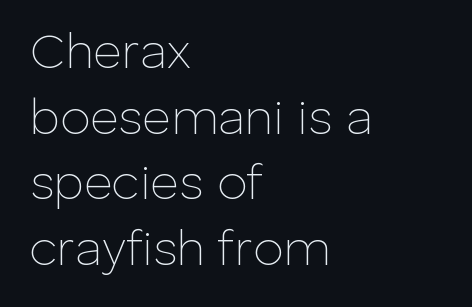
The image shows 49 px thin sans-serif type, upright; set left-aligned, normal line spacing (1.34x), normal letter spacing, not underlined; low stroke contrast and a medium x-height.
